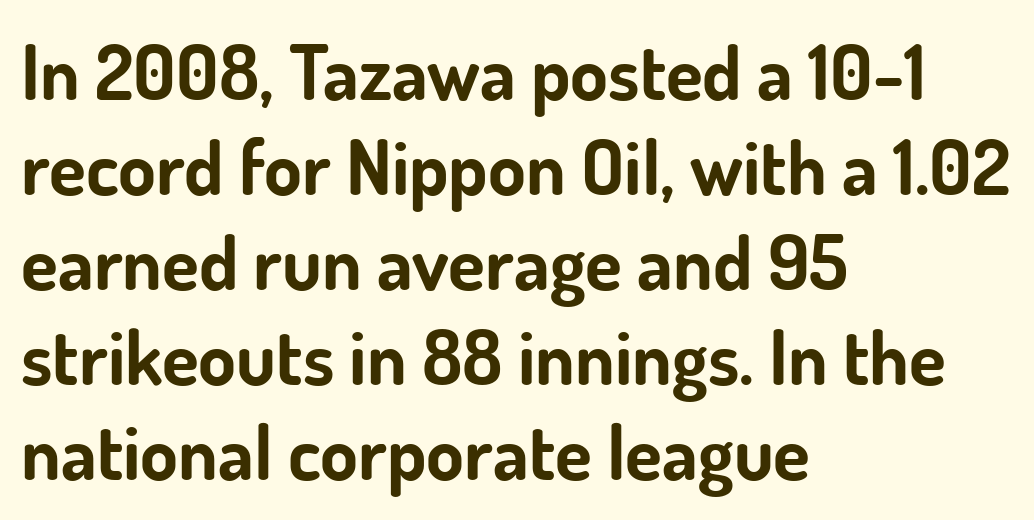
Q: Is the text bold? A: Yes.
Q: Is the text italic (slanted)? A: No, it is upright.
Q: Is the typeface a serif or a sans-serif typeface? A: Sans-serif.
Q: Is the text underlined? A: No.
Q: How is the paragraph aligned? A: Left-aligned.
Q: Is the spacing between letters normal or unusually wide? A: Normal.
Q: Is the spacing between lines tight, normal or loose? A: Normal.
Q: Width (condensed, normal, or wide)? A: Normal.
Q: Stroke contrast? A: Low.
Q: x-height? A: Small.
Q: Monospaced? A: No.
